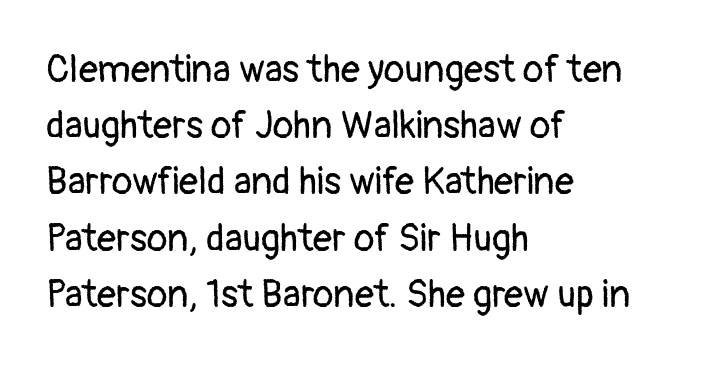
The image shows 38 px regular-weight sans-serif type, upright; set left-aligned, normal line spacing (1.48x), normal letter spacing, not underlined; low stroke contrast and a medium x-height.
